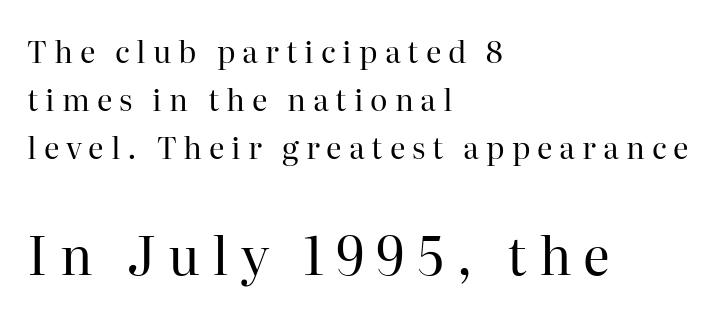
{"serif": "yes", "italic": "no", "bold": "no", "weight": "regular", "width": "normal", "stroke_contrast": "high", "x_height": "medium", "monospaced": "no", "underline": "no", "align": "left", "line_spacing": "normal", "line_spacing_ratio": 1.6, "letter_spacing": "wide", "letter_spacing_em": 0.23, "larger_block": "second", "size_ratio": 1.73, "glyph_px": 52}
